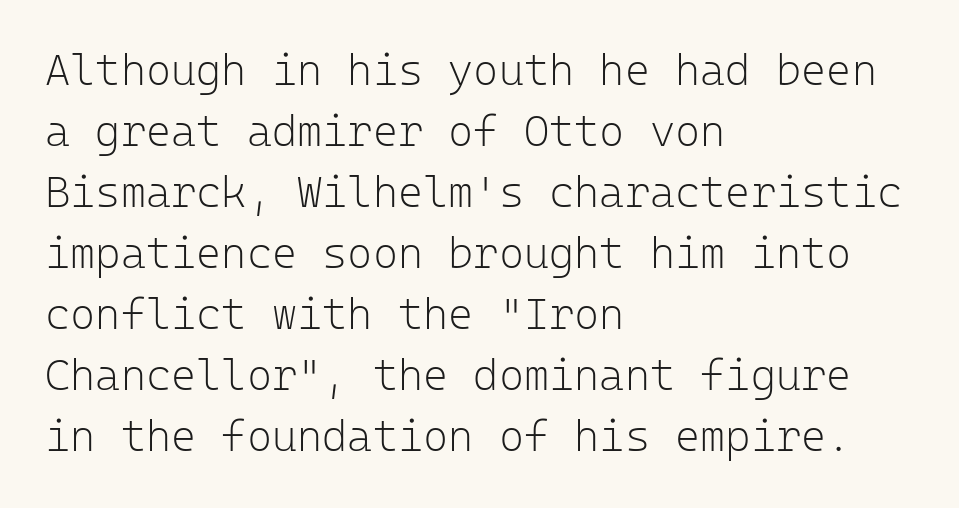
{"serif": "no", "italic": "no", "bold": "no", "weight": "light", "width": "normal", "stroke_contrast": "low", "x_height": "medium", "monospaced": "yes", "underline": "no", "align": "left", "line_spacing": "normal", "line_spacing_ratio": 1.42, "letter_spacing": "normal", "letter_spacing_em": 0.0, "glyph_px": 43}
